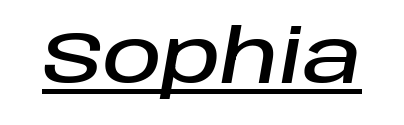
{"italic": "yes", "lean": "right", "slant_degrees": 10, "width": "normal", "stroke_contrast": "low", "x_height": "large", "monospaced": "no", "underline": "yes", "letter_spacing": "normal", "letter_spacing_em": 0.0, "glyph_px": 73}
